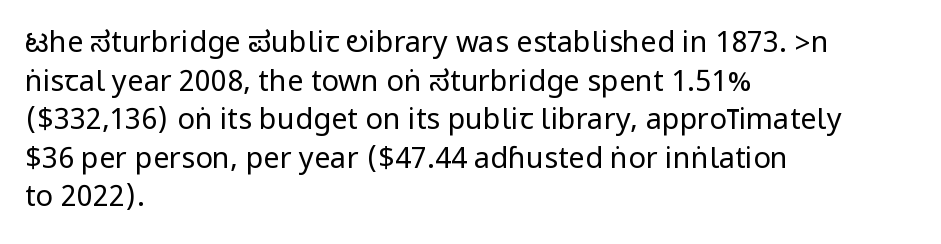
The gap between lines stays unmarked. The typeface chosen for these lines omits serifs. Each stroke keeps to a modest, everyday thickness or less. Short and long lines alike share a common starting point at left. Leading: standard.
